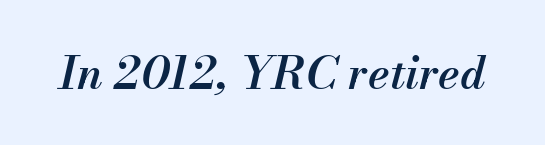
{"italic": "yes", "lean": "right", "slant_degrees": 13, "bold": "semi", "weight": "semibold", "width": "normal", "stroke_contrast": "medium", "x_height": "small", "monospaced": "no", "underline": "no", "letter_spacing": "normal", "letter_spacing_em": 0.0, "glyph_px": 45}
